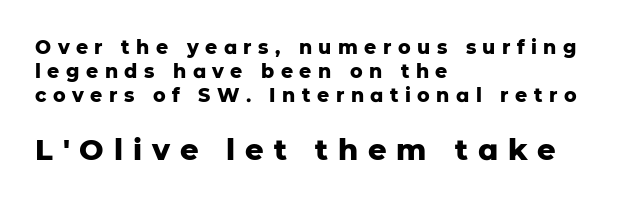
{"serif": "no", "italic": "no", "bold": "yes", "weight": "heavy", "width": "normal", "stroke_contrast": "low", "x_height": "medium", "monospaced": "no", "underline": "no", "align": "left", "line_spacing": "normal", "line_spacing_ratio": 1.27, "letter_spacing": "wide", "letter_spacing_em": 0.34, "larger_block": "second", "size_ratio": 1.53, "glyph_px": 29}
